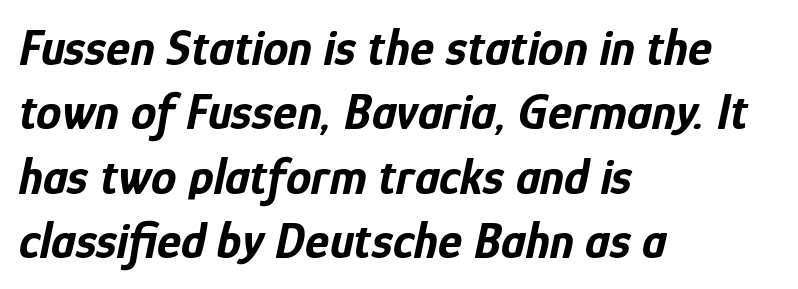
Q: Is the text bold? A: Yes.
Q: Is the text italic (slanted)? A: Yes, it leans right by about 12 degrees.
Q: Is the text underlined? A: No.
Q: How is the paragraph aligned? A: Left-aligned.
Q: Is the spacing between letters normal or unusually wide? A: Normal.
Q: Is the spacing between lines tight, normal or loose? A: Normal.
Q: Width (condensed, normal, or wide)? A: Condensed.
Q: Stroke contrast? A: Low.
Q: x-height? A: Medium.
Q: Monospaced? A: No.
